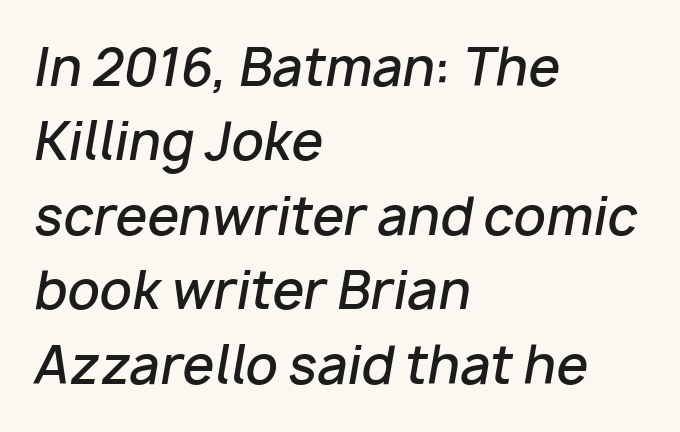
{"italic": "yes", "lean": "right", "slant_degrees": 10, "bold": "semi", "weight": "semibold", "width": "normal", "stroke_contrast": "low", "x_height": "medium", "monospaced": "no", "underline": "no", "align": "left", "line_spacing": "normal", "line_spacing_ratio": 1.46, "letter_spacing": "normal", "letter_spacing_em": 0.0, "glyph_px": 51}
